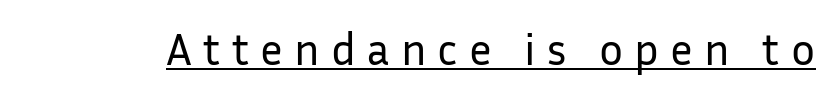
The image shows 45 px regular-weight sans-serif type, upright; set unusually wide letter spacing (+0.25 em), underlined; low stroke contrast and a medium x-height.
